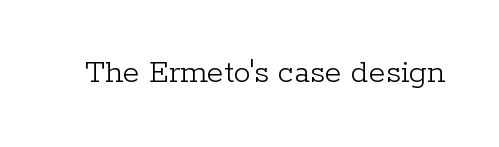
The image shows 34 px light serif type, upright; set normal letter spacing, not underlined; low stroke contrast and a medium x-height.
